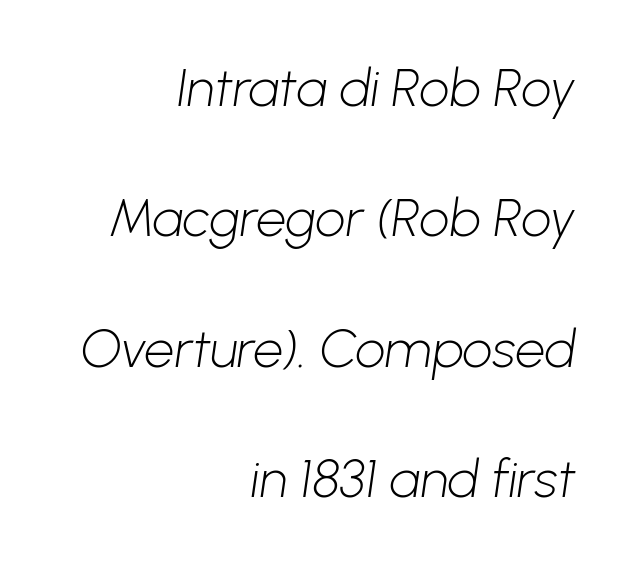
The image shows 53 px light sans-serif type; set right-aligned, loose line spacing (2.46x), normal letter spacing, not underlined; low stroke contrast and a medium x-height.
